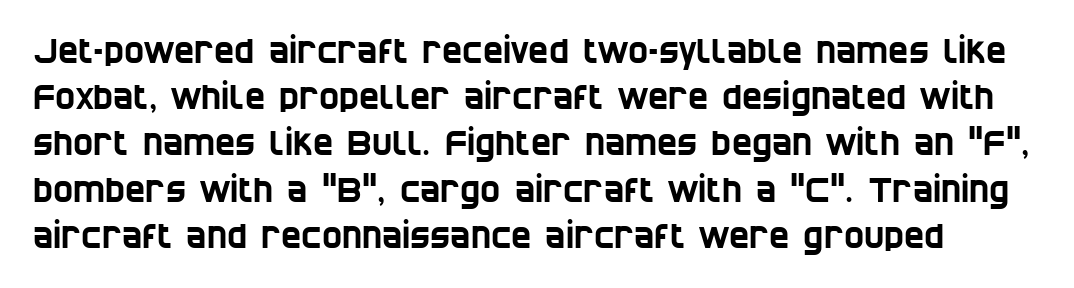
Q: Is the typeface a serif or a sans-serif typeface? A: Sans-serif.
Q: Is the text underlined? A: No.
Q: Is the spacing between letters normal or unusually wide? A: Normal.
Q: Is the spacing between lines tight, normal or loose? A: Normal.
Q: Width (condensed, normal, or wide)? A: Condensed.
Q: Stroke contrast? A: Low.
Q: x-height? A: Large.
Q: Monospaced? A: No.
